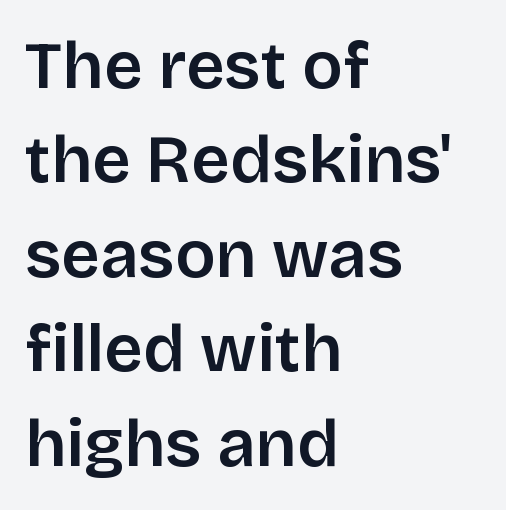
This rendering features lettering with no underline. Classification — sans serif. Proportional: the letters do not fall into vertical columns. The compositor pushed each line to the left boundary. A typesetter would mark this as roman, not italic. Inter-character spacing is left at the font's built-in metrics.
